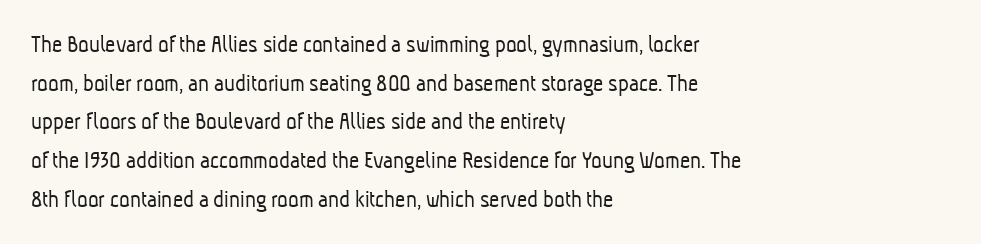
The face looks like a standard text weight, possibly lighter. How are the letters spaced? Ordinarily, with no added tracking. The paragraph has a hard left edge and a soft right edge. The specimen omits any rule beneath the text block's lines. Is there much room between lines? A standard amount, neither cramped nor airy.
